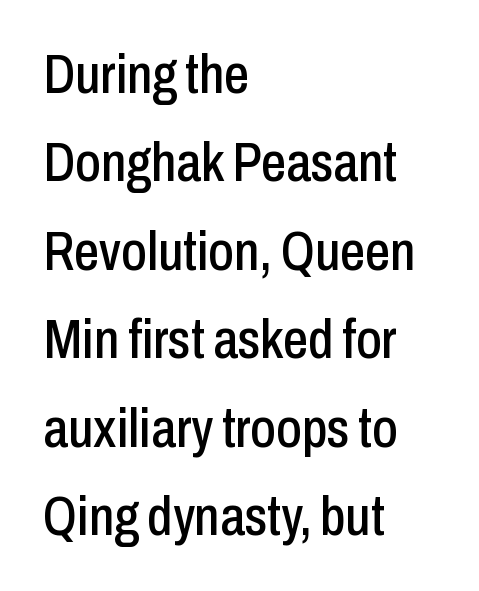
The image shows 56 px condensed sans-serif type, upright; set left-aligned, normal line spacing (1.58x), normal letter spacing, not underlined; low stroke contrast and a medium x-height.
